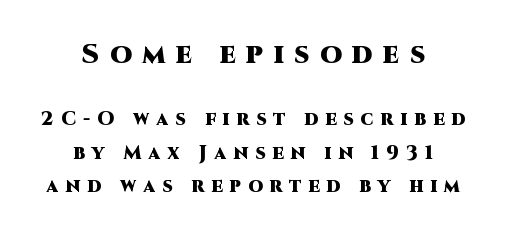
Typesetter's note — upper block bumped up in size, lower block left smaller. Character widths vary here, with narrow letters taking less room than wide ones. Unlike italic type, these characters show no tilt at all. The text block is weighted toward neither margin, spreading evenly from the middle. Tracking here is generous; glyphs stand well apart from one another. Decoration check: the copy has no underline.
